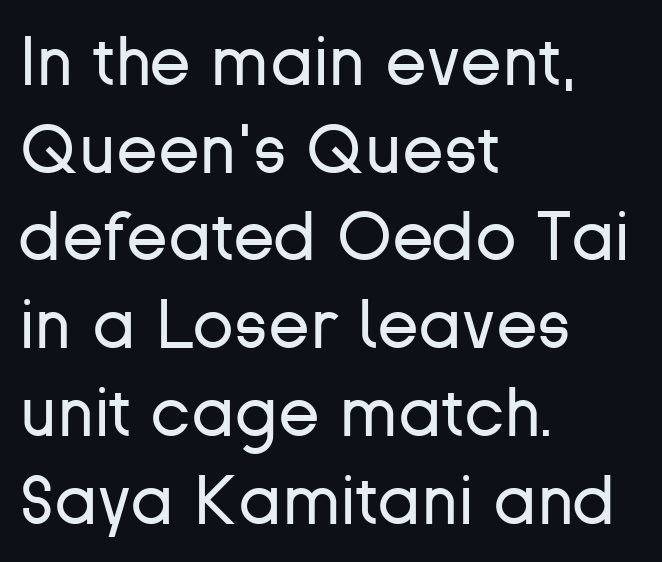
The image shows 68 px regular-weight sans-serif type, upright; set left-aligned, normal line spacing (1.29x), normal letter spacing, not underlined; low stroke contrast and a medium x-height.
